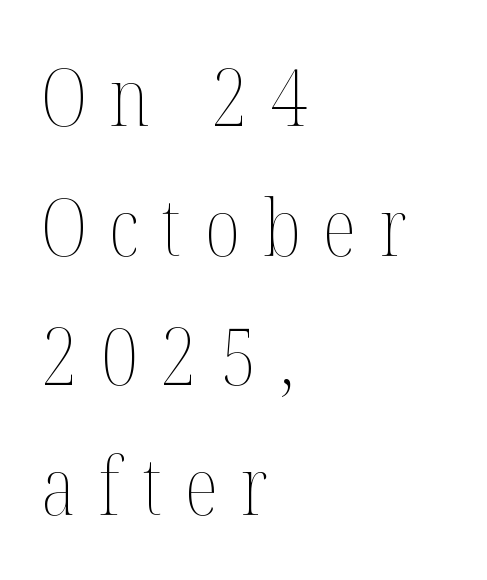
This rendering features lettering with no underline. Is this a fixed-width face? No — the glyphs have proportional, varying widths. Where is the straight margin? On the left. Interline gaps are of average width in this sample.
